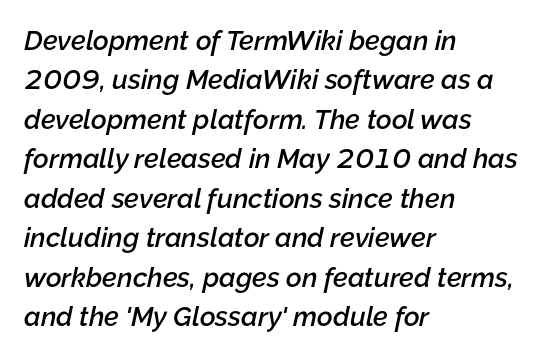
Q: Is the text bold? A: Semi-bold.
Q: Is the text italic (slanted)? A: Yes, it leans right by about 12 degrees.
Q: Is the text underlined? A: No.
Q: How is the paragraph aligned? A: Left-aligned.
Q: Is the spacing between letters normal or unusually wide? A: Normal.
Q: Is the spacing between lines tight, normal or loose? A: Normal.
